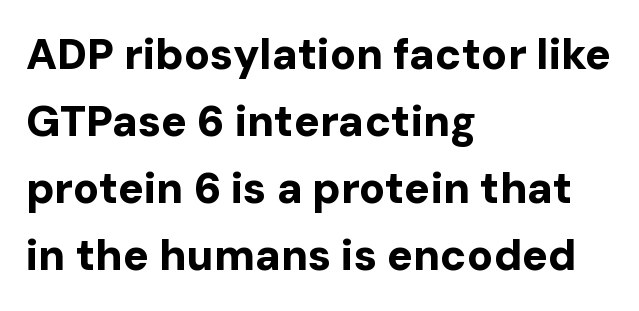
{"serif": "no", "italic": "no", "bold": "yes", "weight": "bold", "width": "normal", "stroke_contrast": "low", "x_height": "medium", "monospaced": "no", "underline": "no", "align": "left", "line_spacing": "normal", "line_spacing_ratio": 1.56, "letter_spacing": "normal", "letter_spacing_em": 0.0, "glyph_px": 43}
